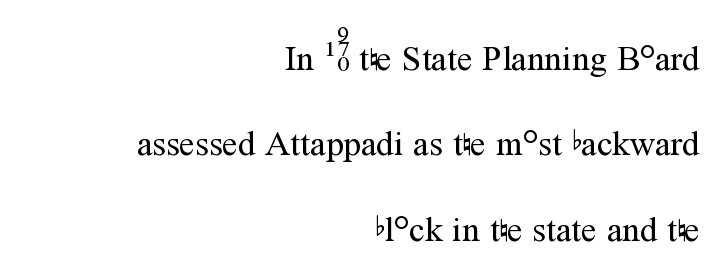
The image shows 35 px regular-weight serif type, upright; set right-aligned, loose line spacing (2.44x), normal letter spacing, not underlined; medium stroke contrast and a medium x-height.
